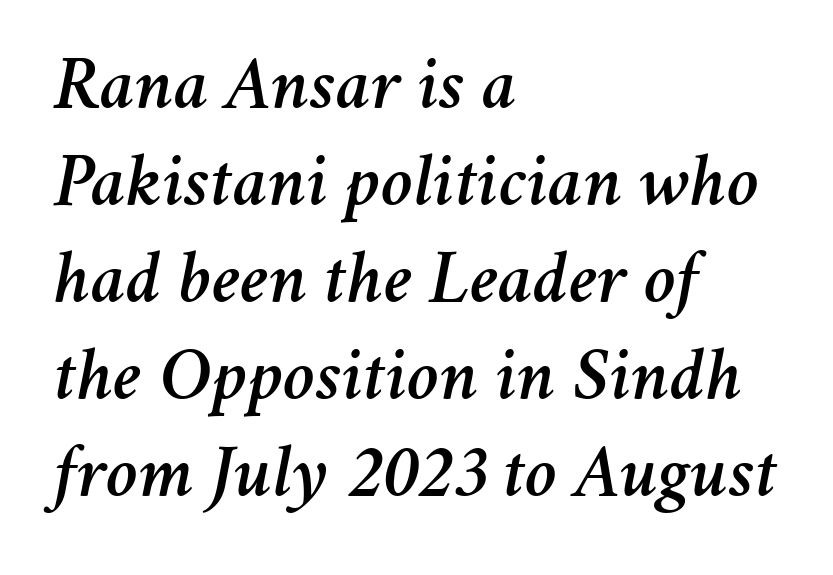
Q: Is the text italic (slanted)? A: Yes, it leans right by about 11 degrees.
Q: Is the text underlined? A: No.
Q: How is the paragraph aligned? A: Left-aligned.
Q: Is the spacing between letters normal or unusually wide? A: Normal.
Q: Is the spacing between lines tight, normal or loose? A: Normal.
Q: Width (condensed, normal, or wide)? A: Normal.
Q: Stroke contrast? A: Medium.
Q: x-height? A: Medium.
Q: Monospaced? A: No.
